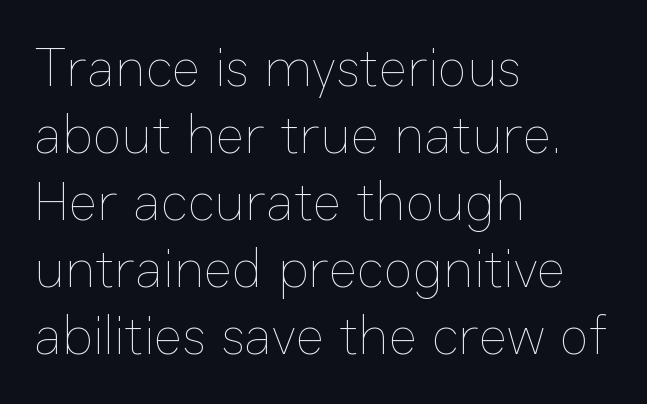
The image shows 55 px thin type, upright; set left-aligned, line spacing 1.22x, normal letter spacing, not underlined; low stroke contrast and a medium x-height.
